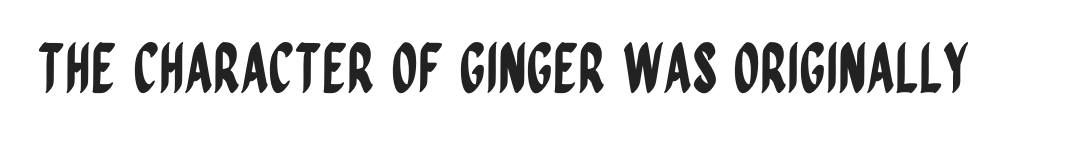
Examine the stroke ends and you'll find no serifs. The string is rendered with underlining switched off. Is the letter spacing exaggerated? No — it looks like the ordinary default. Designer's note — italics off, roman on. Note the varied advance widths — an 'i' is clearly narrower than an 'm'.
